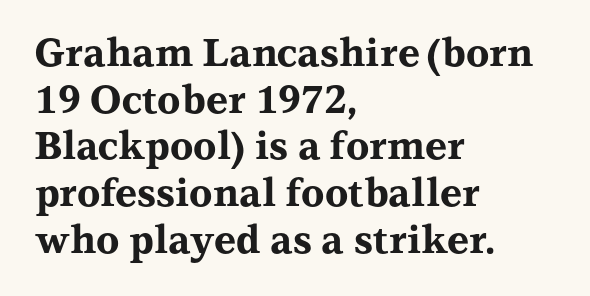
When letters stand straight like this, we call the style roman or upright. Type style note: has serifs. The face used here is proportionally spaced, like ordinary book or web type. This sample uses plain, unmodified letter spacing. Rule under the text: the space is simply empty.
